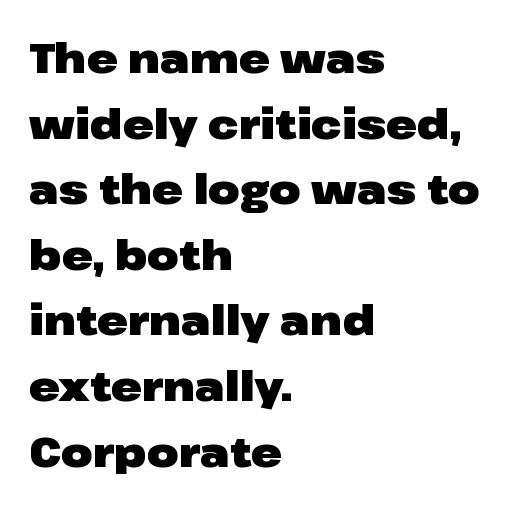
The image shows 41 px heavy, wide sans-serif type, upright; set left-aligned, normal line spacing (1.6x), normal letter spacing, not underlined; low stroke contrast and a medium x-height.
